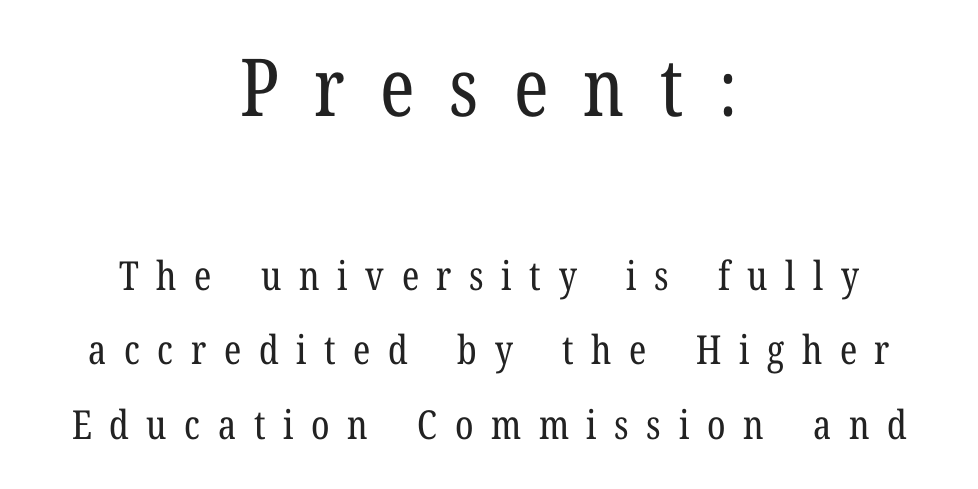
The line texture is sparse and dotted thanks to wide tracking. The letterforms sit at book weight or below. Does the lettering tilt? It doesn't — this is upright. The text block is weighted toward neither margin, spreading evenly from the middle.
